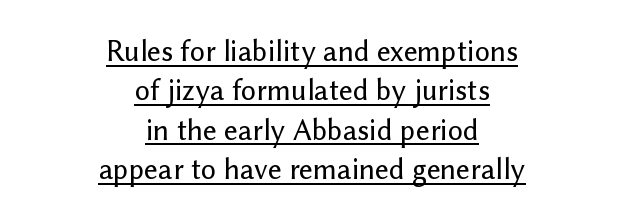
{"serif": "no", "italic": "no", "width": "normal", "stroke_contrast": "low", "x_height": "medium", "monospaced": "no", "underline": "yes", "align": "center", "line_spacing": "normal", "line_spacing_ratio": 1.31, "letter_spacing": "normal", "letter_spacing_em": 0.0, "glyph_px": 30}
